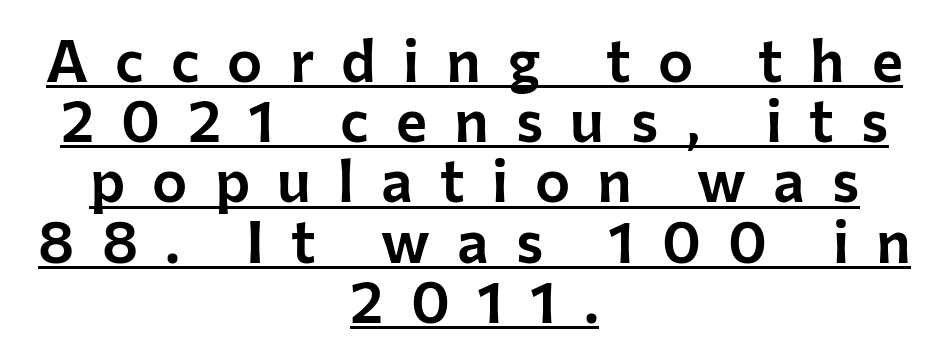
Proportional: the letters do not fall into vertical columns. Does the type have serifs? No, each stem ends abruptly. In CSS terms this would be text-align: center. This is the regular roman posture of the typeface. Successive baselines arrive quickly, one right under another. The letters are spread apart with noticeably loose tracking.
